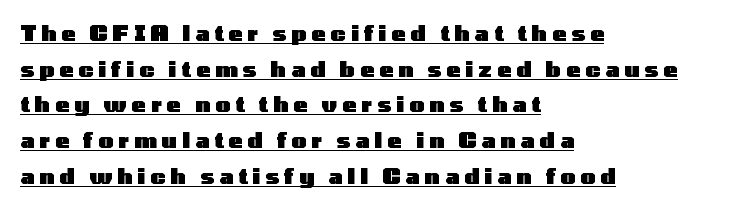
{"italic": "no", "bold": "yes", "underline": "yes", "align": "left", "line_spacing": "normal", "line_spacing_ratio": 1.7, "letter_spacing": "wide", "letter_spacing_em": 0.24, "glyph_px": 21}
